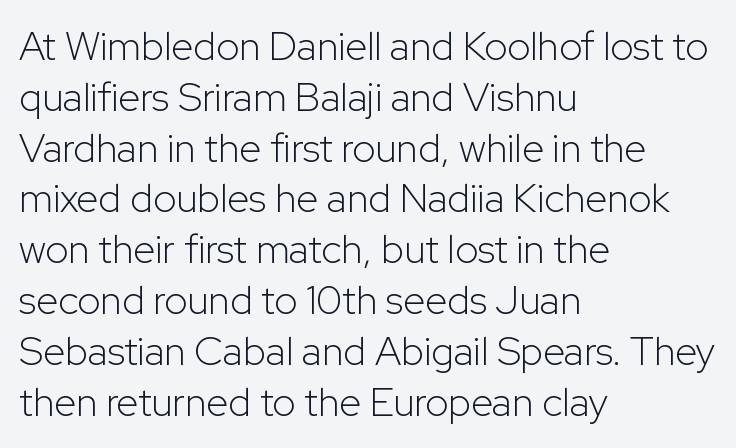
The passage shown is typeset with a sans-serif family. A typesetter would call this leading conventional body-copy spacing. The rendering keeps characters at their native spacing. Compared with a centered layout, this one pins lines to the left instead.
